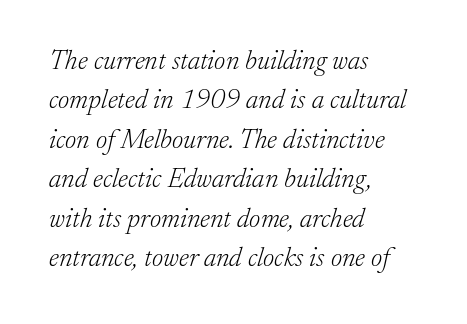
{"italic": "yes", "lean": "right", "slant_degrees": 17, "bold": "no", "underline": "no", "align": "left", "line_spacing": "normal", "line_spacing_ratio": 1.46, "letter_spacing": "normal", "letter_spacing_em": 0.0, "glyph_px": 27}
